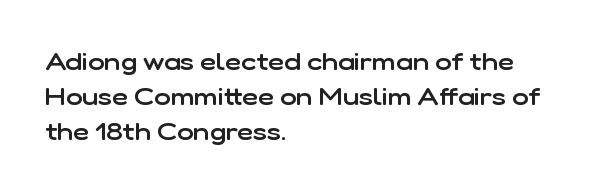
Q: Is the text bold? A: Semi-bold.
Q: Is the text italic (slanted)? A: No, it is upright.
Q: Is the text underlined? A: No.
Q: How is the paragraph aligned? A: Left-aligned.
Q: Is the spacing between letters normal or unusually wide? A: Normal.
Q: Is the spacing between lines tight, normal or loose? A: Normal.
